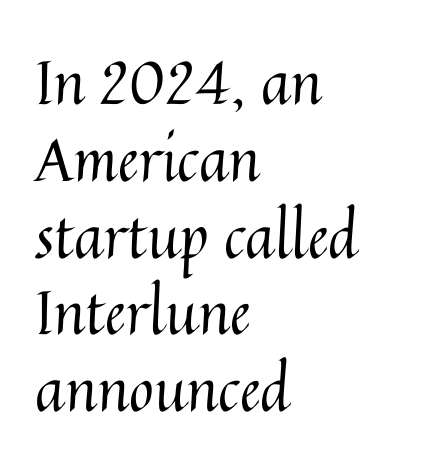
Q: Is the text bold? A: No.
Q: Is the text italic (slanted)? A: Yes.
Q: Is the text underlined? A: No.
Q: How is the paragraph aligned? A: Left-aligned.
Q: Is the spacing between letters normal or unusually wide? A: Normal.
Q: Is the spacing between lines tight, normal or loose? A: Normal.
Q: Width (condensed, normal, or wide)? A: Normal.
Q: Stroke contrast? A: Medium.
Q: x-height? A: Medium.
Q: Monospaced? A: No.
